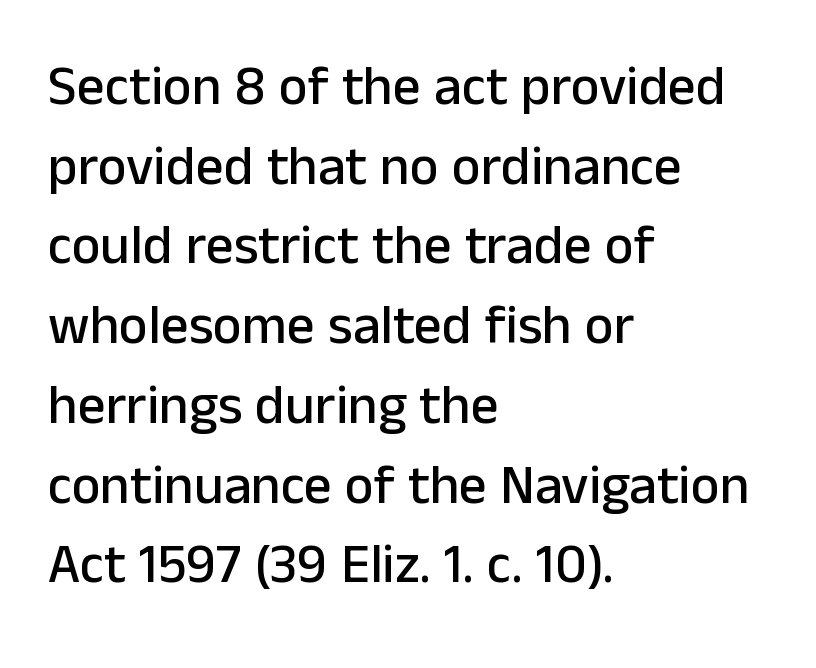
Q: Is the text italic (slanted)? A: No, it is upright.
Q: Is the typeface a serif or a sans-serif typeface? A: Sans-serif.
Q: Is the text underlined? A: No.
Q: How is the paragraph aligned? A: Left-aligned.
Q: Is the spacing between letters normal or unusually wide? A: Normal.
Q: Is the spacing between lines tight, normal or loose? A: Normal.
Q: Width (condensed, normal, or wide)? A: Normal.
Q: Stroke contrast? A: Low.
Q: x-height? A: Medium.
Q: Monospaced? A: No.
